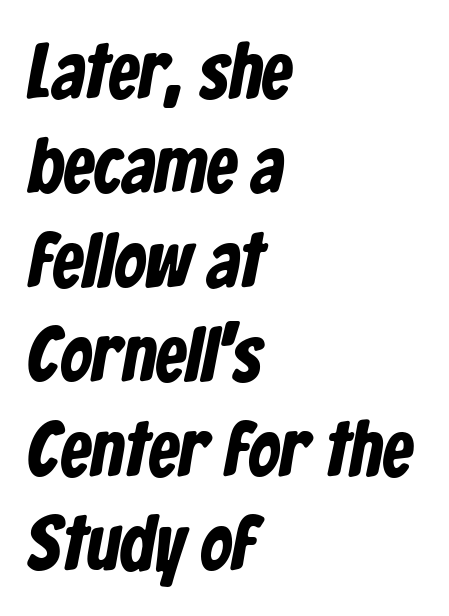
Q: Is the text bold? A: Yes.
Q: Is the typeface a serif or a sans-serif typeface? A: Sans-serif.
Q: Is the text underlined? A: No.
Q: How is the paragraph aligned? A: Left-aligned.
Q: Is the spacing between letters normal or unusually wide? A: Normal.
Q: Width (condensed, normal, or wide)? A: Condensed.
Q: Stroke contrast? A: Low.
Q: x-height? A: Medium.
Q: Monospaced? A: No.
